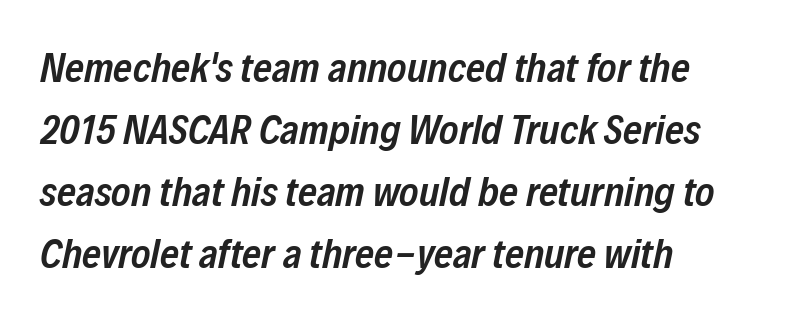
Q: Is the text bold? A: Semi-bold.
Q: Is the text italic (slanted)? A: Yes, it leans right by about 12 degrees.
Q: Is the text underlined? A: No.
Q: How is the paragraph aligned? A: Left-aligned.
Q: Is the spacing between letters normal or unusually wide? A: Normal.
Q: Is the spacing between lines tight, normal or loose? A: Normal.
Q: Width (condensed, normal, or wide)? A: Condensed.
Q: Stroke contrast? A: Low.
Q: x-height? A: Medium.
Q: Monospaced? A: No.
